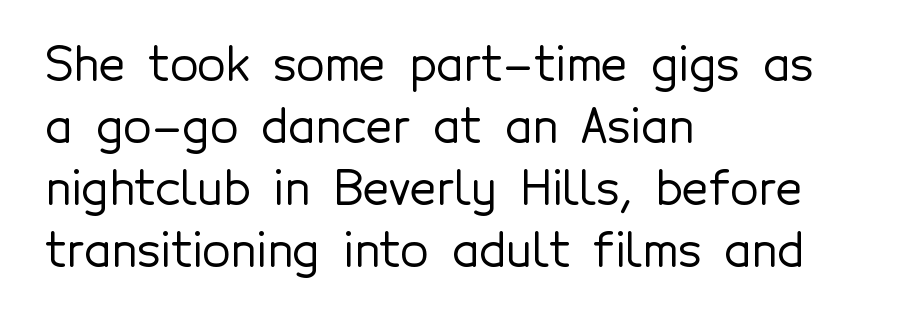
A typesetter would call this proportional, since set widths differ per character. Designer's note — italics off, roman on. Does the type have serifs? No, each stem ends abruptly. Whoever set this chose a conventional vertical rhythm. Glance below the letters and you will spot only blank space.
